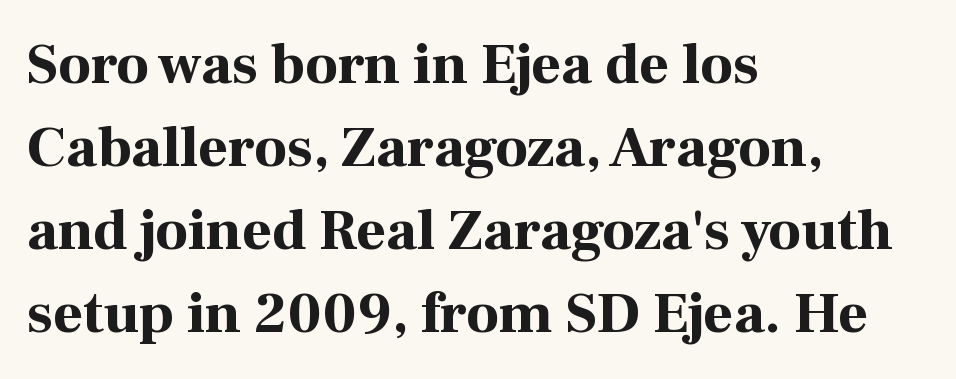
{"serif": "yes", "italic": "no", "bold": "yes", "weight": "bold", "width": "normal", "stroke_contrast": "high", "x_height": "medium", "monospaced": "no", "underline": "no", "align": "left", "line_spacing": "normal", "line_spacing_ratio": 1.43, "letter_spacing": "normal", "letter_spacing_em": 0.0, "glyph_px": 58}
